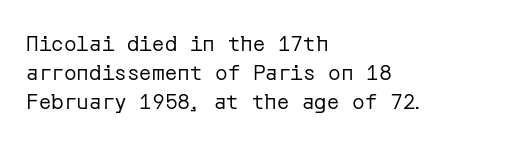
The image shows 21 px text type, upright; set left-aligned, normal line spacing (1.39x), normal letter spacing, not underlined.
